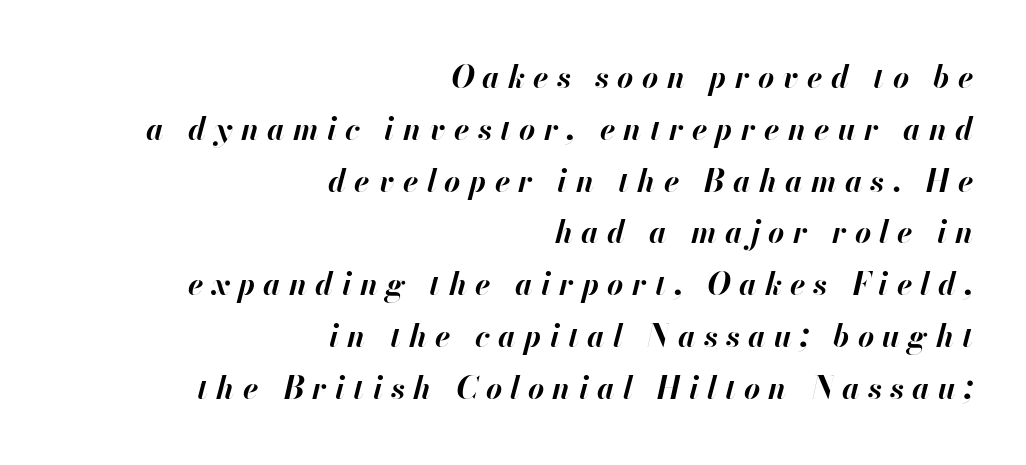
Q: Is the text bold? A: Yes.
Q: Is the text italic (slanted)? A: Yes, it leans right by about 13 degrees.
Q: Is the text underlined? A: No.
Q: How is the paragraph aligned? A: Right-aligned.
Q: Is the spacing between letters normal or unusually wide? A: Unusually wide.
Q: Is the spacing between lines tight, normal or loose? A: Normal.
Q: Width (condensed, normal, or wide)? A: Normal.
Q: Stroke contrast? A: High.
Q: x-height? A: Small.
Q: Monospaced? A: No.
